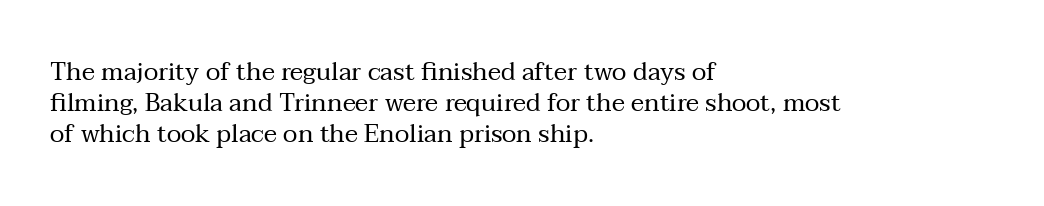
{"italic": "no", "bold": "no", "underline": "no", "align": "left", "line_spacing_ratio": 1.24, "letter_spacing": "normal", "letter_spacing_em": 0.0, "glyph_px": 25}
